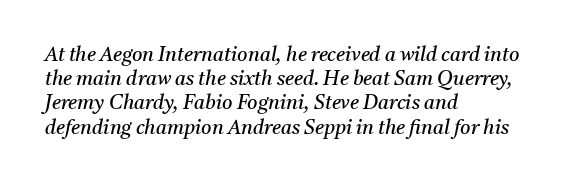
{"italic": "yes", "lean": "right", "slant_degrees": 11, "bold": "no", "underline": "no", "align": "left", "line_spacing_ratio": 1.21, "letter_spacing": "normal", "letter_spacing_em": 0.0, "glyph_px": 20}
